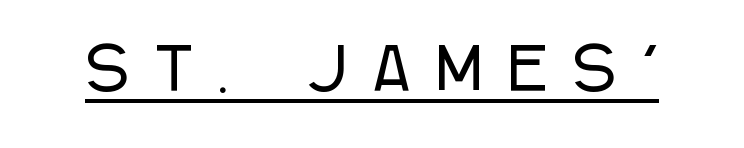
The image shows 57 px condensed sans-serif type, upright; set unusually wide letter spacing (+0.47 em), underlined; low stroke contrast and a large x-height.
